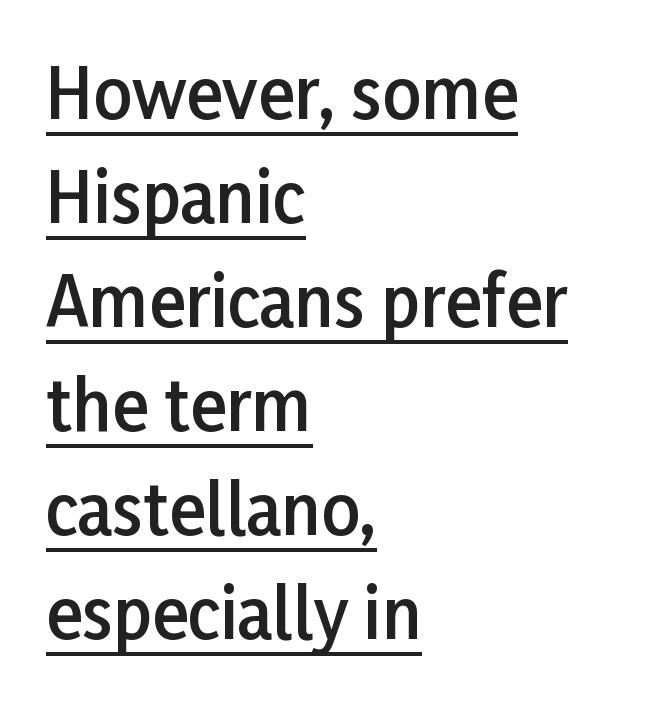
Q: Is the text bold? A: Semi-bold.
Q: Is the text italic (slanted)? A: No, it is upright.
Q: Is the typeface a serif or a sans-serif typeface? A: Sans-serif.
Q: Is the text underlined? A: Yes.
Q: How is the paragraph aligned? A: Left-aligned.
Q: Is the spacing between letters normal or unusually wide? A: Normal.
Q: Is the spacing between lines tight, normal or loose? A: Normal.
Q: Width (condensed, normal, or wide)? A: Normal.
Q: Stroke contrast? A: Low.
Q: x-height? A: Medium.
Q: Monospaced? A: No.
